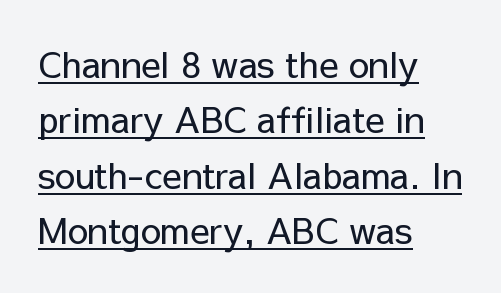
{"serif": "no", "italic": "no", "bold": "no", "weight": "regular", "width": "normal", "stroke_contrast": "low", "x_height": "medium", "monospaced": "no", "underline": "yes", "align": "left", "line_spacing": "normal", "line_spacing_ratio": 1.54, "letter_spacing": "normal", "letter_spacing_em": 0.0, "glyph_px": 36}
